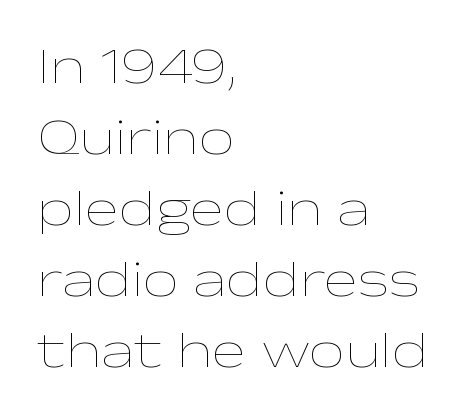
{"italic": "no", "bold": "no", "weight": "thin", "width": "wide", "stroke_contrast": "low", "x_height": "medium", "monospaced": "no", "underline": "no", "align": "left", "line_spacing": "normal", "line_spacing_ratio": 1.39, "letter_spacing": "normal", "letter_spacing_em": 0.0, "glyph_px": 51}
